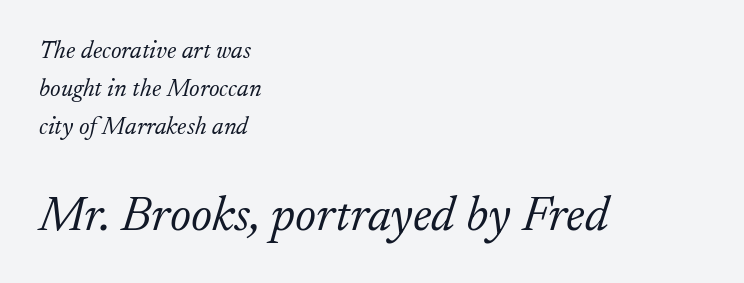
Vertical stems look standard width or narrower in stroke. Short and long lines alike share a common starting point at left. Yep, those are serifs on the letters. Normally led — the rows are evenly, conventionally spaced.
